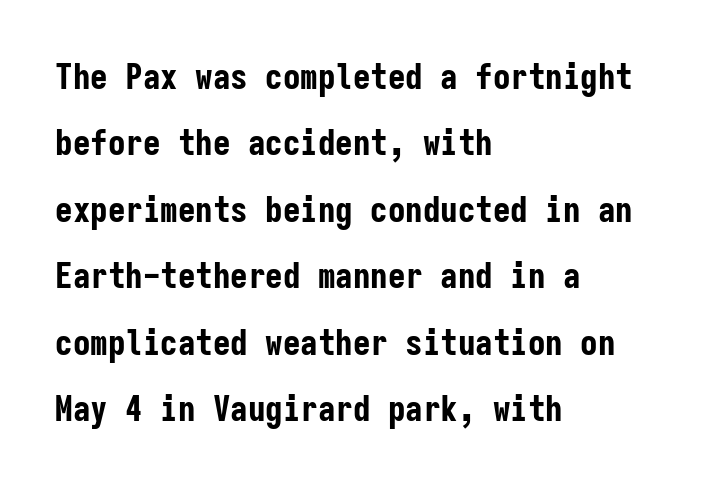
A dark, heavy texture on the line: the type is bold. In CSS terms this would be text-align: left. Monospaced: the letters line up in strict vertical columns. No extra tracking has been applied to these lines. The face used here is a sans, in the tradition of grotesques and geometrics.
